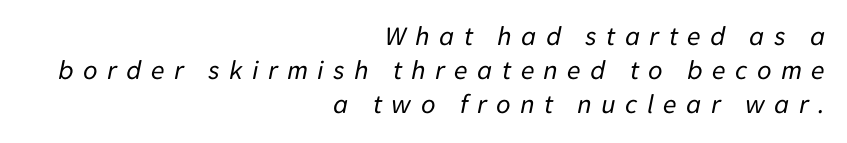
The image shows 28 px regular-weight type, italic (leaning right); set right-aligned, line spacing 1.22x, unusually wide letter spacing (+0.33 em), not underlined; low stroke contrast and a medium x-height.
